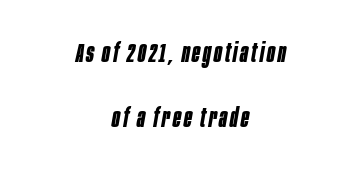
Its strokes are broad and dark, the hallmark of bold type. In CSS terms this would be text-align: center. What's the leading like? Stretched, with rows far apart. Emphasis-style slanted type is in use.
